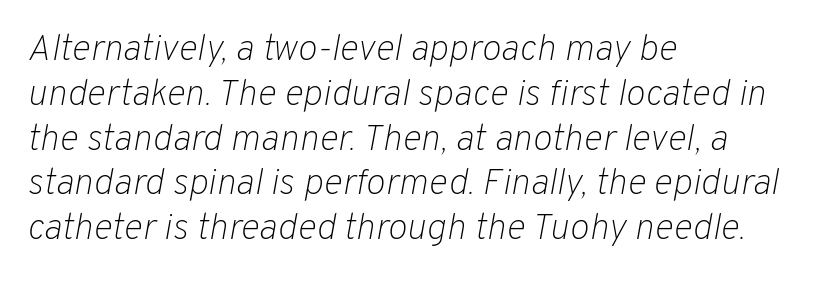
Q: Is the text bold? A: No.
Q: Is the text italic (slanted)? A: Yes, it leans right by about 10 degrees.
Q: Is the text underlined? A: No.
Q: How is the paragraph aligned? A: Left-aligned.
Q: Is the spacing between letters normal or unusually wide? A: Normal.
Q: Width (condensed, normal, or wide)? A: Normal.
Q: Stroke contrast? A: Low.
Q: x-height? A: Medium.
Q: Monospaced? A: No.
